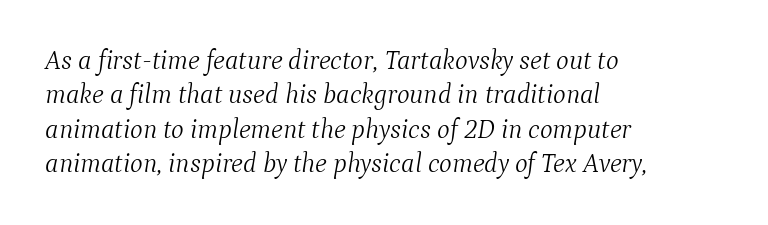
Q: Is the text bold? A: No.
Q: Is the text italic (slanted)? A: Yes, it leans right by about 9 degrees.
Q: Is the text underlined? A: No.
Q: How is the paragraph aligned? A: Left-aligned.
Q: Is the spacing between letters normal or unusually wide? A: Normal.
Q: Is the spacing between lines tight, normal or loose? A: Normal.
